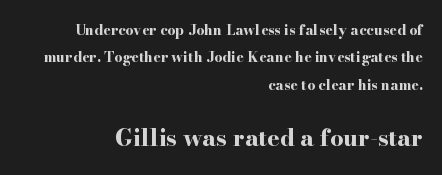
{"italic": "no", "bold": "yes", "underline": "no", "align": "right", "line_spacing": "loose", "line_spacing_ratio": 1.96, "letter_spacing": "normal", "letter_spacing_em": 0.0, "larger_block": "second", "size_ratio": 1.64, "glyph_px": 23}
